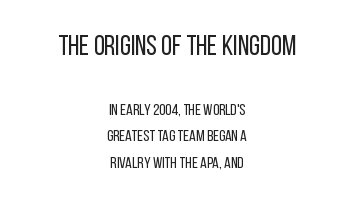
{"serif": "no", "italic": "no", "bold": "no", "weight": "regular", "width": "condensed", "stroke_contrast": "low", "x_height": "large", "monospaced": "no", "underline": "no", "align": "center", "line_spacing": "normal", "line_spacing_ratio": 1.66, "letter_spacing": "normal", "letter_spacing_em": 0.0, "larger_block": "first", "size_ratio": 1.75, "glyph_px": 28}
